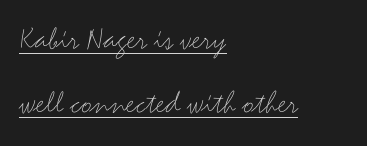
Q: Is the text bold? A: No.
Q: Is the text italic (slanted)? A: Yes.
Q: Is the typeface a serif or a sans-serif typeface? A: Sans-serif.
Q: Is the text underlined? A: Yes.
Q: How is the paragraph aligned? A: Left-aligned.
Q: Is the spacing between letters normal or unusually wide? A: Normal.
Q: Is the spacing between lines tight, normal or loose? A: Loose.
Q: Width (condensed, normal, or wide)? A: Wide.
Q: Stroke contrast? A: Medium.
Q: x-height? A: Small.
Q: Monospaced? A: No.
